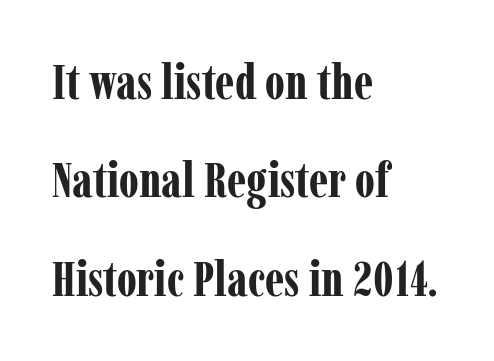
The image shows 49 px bold, condensed serif type, upright; set left-aligned, loose line spacing (2.01x), normal letter spacing, not underlined; low stroke contrast and a medium x-height.
